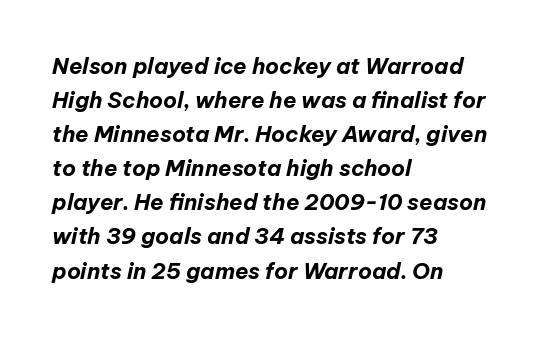
Q: Is the text bold? A: Yes.
Q: Is the text italic (slanted)? A: Yes, it leans right by about 12 degrees.
Q: Is the text underlined? A: No.
Q: How is the paragraph aligned? A: Left-aligned.
Q: Is the spacing between letters normal or unusually wide? A: Normal.
Q: Is the spacing between lines tight, normal or loose? A: Normal.
